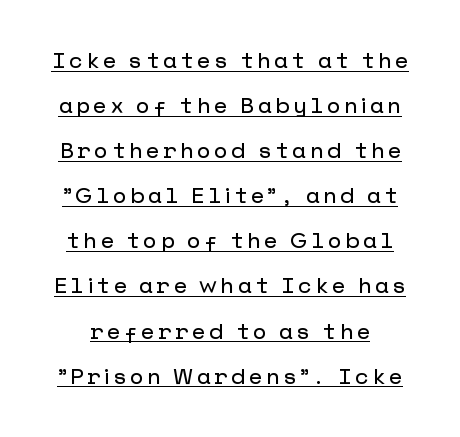
Q: Is the text italic (slanted)? A: No, it is upright.
Q: Is the text underlined? A: Yes.
Q: Is the spacing between lines tight, normal or loose? A: Loose.
